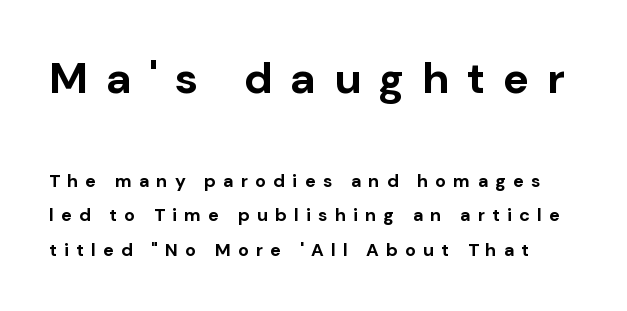
Q: Is the text bold? A: Yes.
Q: Is the text italic (slanted)? A: No, it is upright.
Q: Is the typeface a serif or a sans-serif typeface? A: Sans-serif.
Q: Is the text underlined? A: No.
Q: Is the spacing between letters normal or unusually wide? A: Unusually wide.
Q: Is the spacing between lines tight, normal or loose? A: Loose.
Q: Which block of text is set in a larger size, the first (top) or the second (bottom)? A: The first (top) one.
Q: Width (condensed, normal, or wide)? A: Normal.
Q: Stroke contrast? A: Low.
Q: x-height? A: Medium.
Q: Monospaced? A: No.
